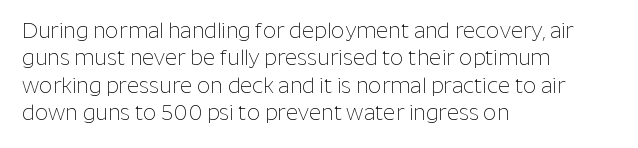
Reading down the block, your eye returns to a fixed left position each line. The weight tops out at a normal text grade. Interline gaps are of average width in this sample. The letters sit at their default tracking, neither squeezed nor spread.
